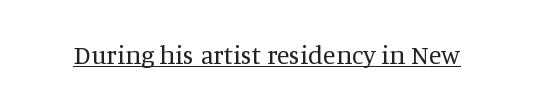
The image shows 26 px text type, upright; set normal letter spacing, underlined.
